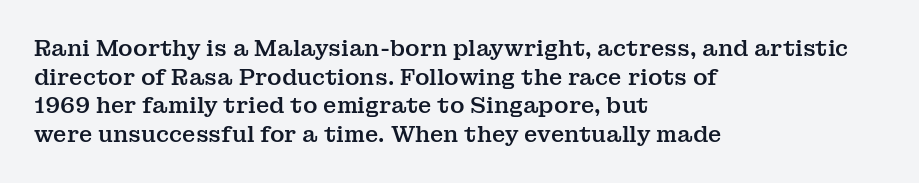
A normal amount of white space separates one row of letters from the next. Unmarked baselines from the first word to the last. These lines were composed using upright roman letters. Compared with typical body copy, the letter spacing here is the same. Line beginnings align vertically; line endings do not.
